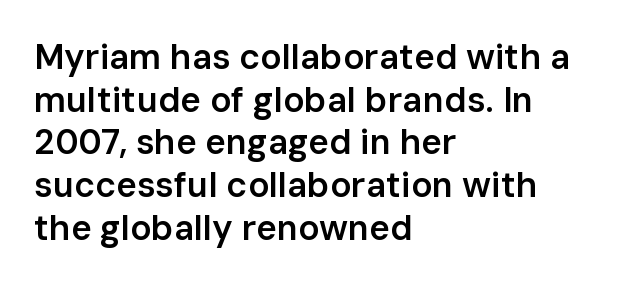
Lines of text with bare space underneath. The passage shown is semibold, sitting just below true bold. There is no visible air inserted between adjacent glyphs. Characters remain perfectly vertical along every line. The characters display no serif detailing; their extremities are plain. The lines in this sample share a left origin and differ only in where they stop.
